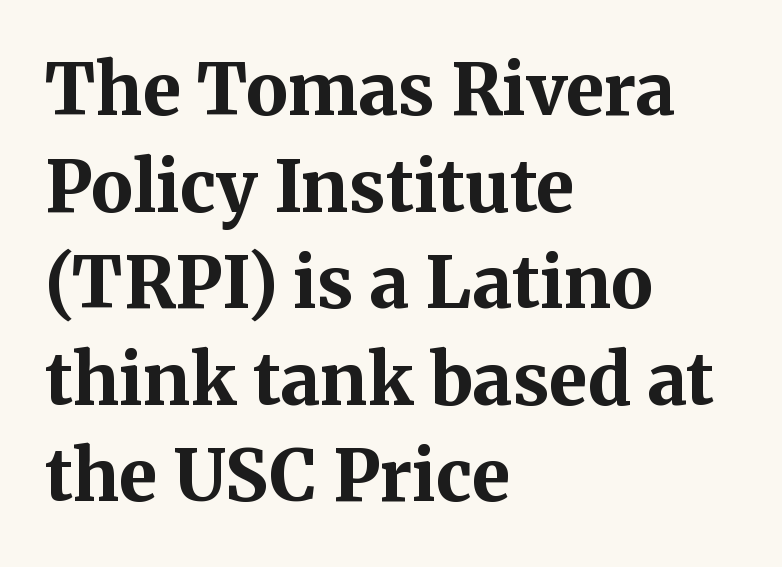
{"serif": "yes", "italic": "no", "bold": "yes", "weight": "bold", "width": "normal", "stroke_contrast": "medium", "x_height": "medium", "monospaced": "no", "underline": "no", "align": "left", "line_spacing": "normal", "line_spacing_ratio": 1.36, "letter_spacing": "normal", "letter_spacing_em": 0.0, "glyph_px": 71}
